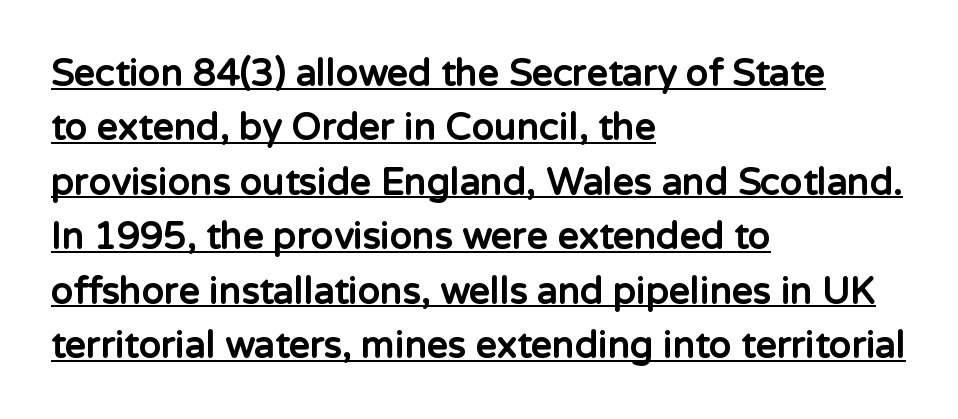
No italicization has been applied; the sample stays upright. In terms of letterform style, serifs are entirely absent. Does extra space separate the letters? No, they use regular spacing. A typesetter would call this proportional, since set widths differ per character.
